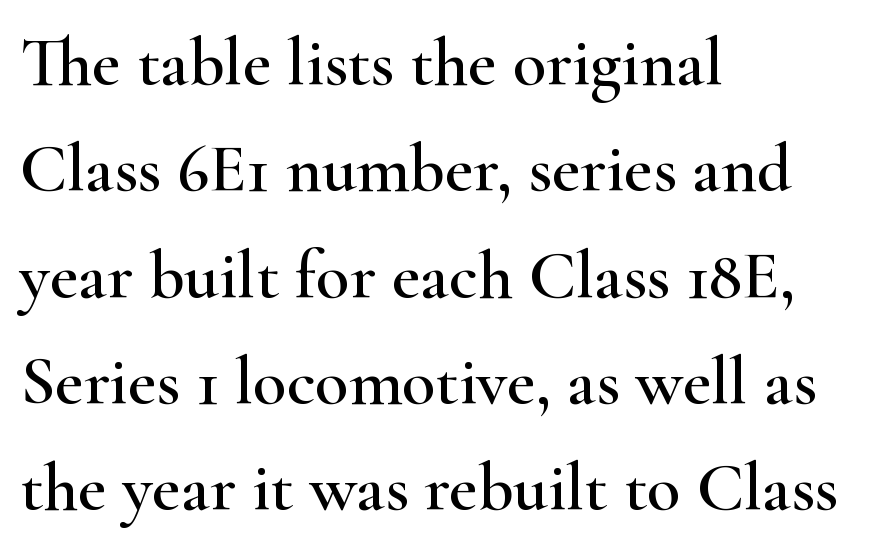
The image shows 69 px wide serif type, upright; set left-aligned, normal line spacing (1.54x), normal letter spacing, not underlined; high stroke contrast and a small x-height.
